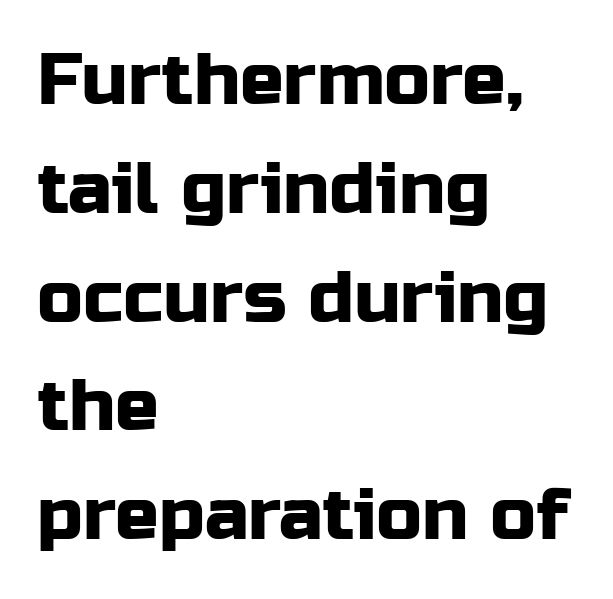
This rendering uses left alignment, leaving the right contour irregular. Regarding serifs, this sample does without them. This sample uses plain, unmodified letter spacing. Beneath every word, the page is bare. The letters advance in unequal steps, a hallmark of proportional type. Does the leading feel generous? No, just average.
